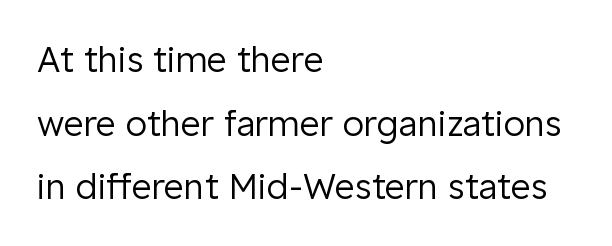
Q: Is the text bold? A: No.
Q: Is the text italic (slanted)? A: No, it is upright.
Q: Is the typeface a serif or a sans-serif typeface? A: Sans-serif.
Q: Is the text underlined? A: No.
Q: How is the paragraph aligned? A: Left-aligned.
Q: Is the spacing between letters normal or unusually wide? A: Normal.
Q: Width (condensed, normal, or wide)? A: Normal.
Q: Stroke contrast? A: Low.
Q: x-height? A: Medium.
Q: Monospaced? A: No.
